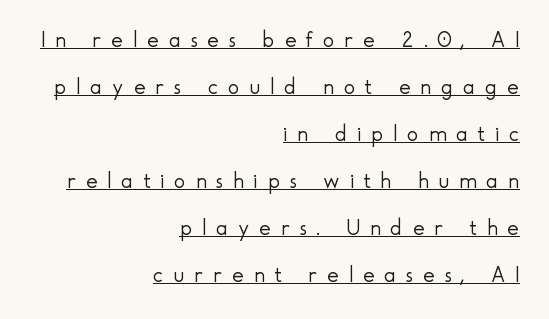
The image shows 22 px text type, upright; set right-aligned, loose line spacing (2.14x), unusually wide letter spacing (+0.45 em), underlined.
